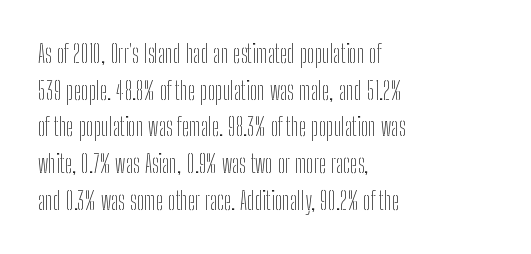
{"italic": "no", "bold": "no", "underline": "no", "align": "left", "line_spacing": "normal", "line_spacing_ratio": 1.47, "letter_spacing": "normal", "letter_spacing_em": 0.0, "glyph_px": 25}
